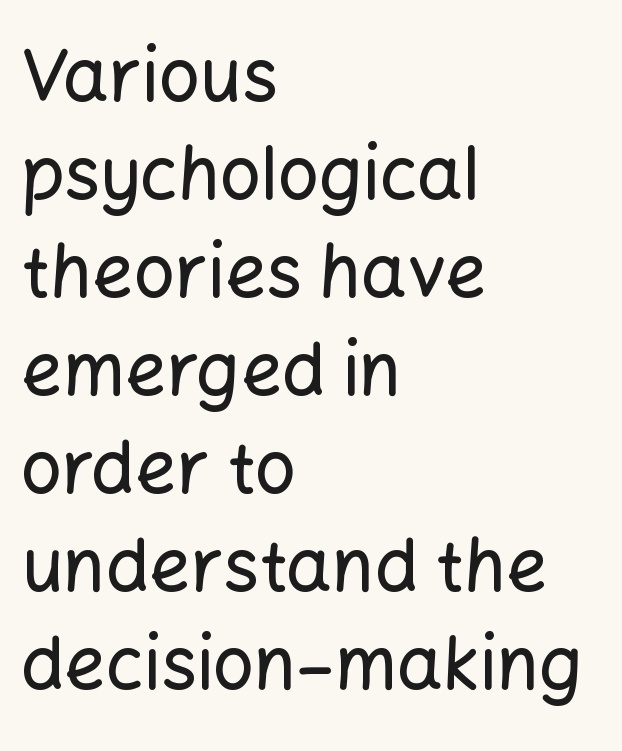
The designer went with a sans here, leaving each stem footless. Every stem runs plumb, perpendicular to the baseline. Here the designer chose a conventional face with non-uniform glyph widths. The paragraph has a hard left edge and a soft right edge. The baseline area is clear.
